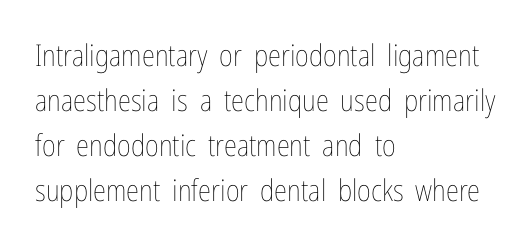
{"italic": "no", "bold": "no", "weight": "thin", "width": "condensed", "stroke_contrast": "low", "x_height": "medium", "monospaced": "no", "underline": "no", "align": "left", "line_spacing": "normal", "line_spacing_ratio": 1.5, "letter_spacing": "normal", "letter_spacing_em": 0.0, "glyph_px": 30}
